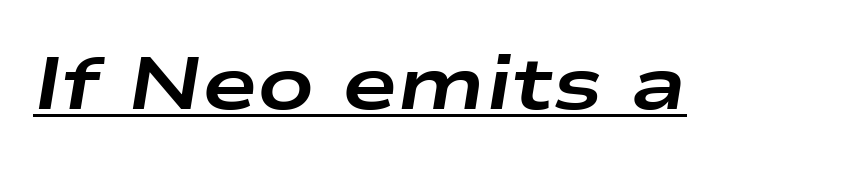
Its strokes are broad and dark, the hallmark of bold type. Between one letter and the next there's only the usual sliver of space. A typesetter would call this proportional, since set widths differ per character. Slant detected: the letters are inclined. Caption: lettering with a line underneath.
